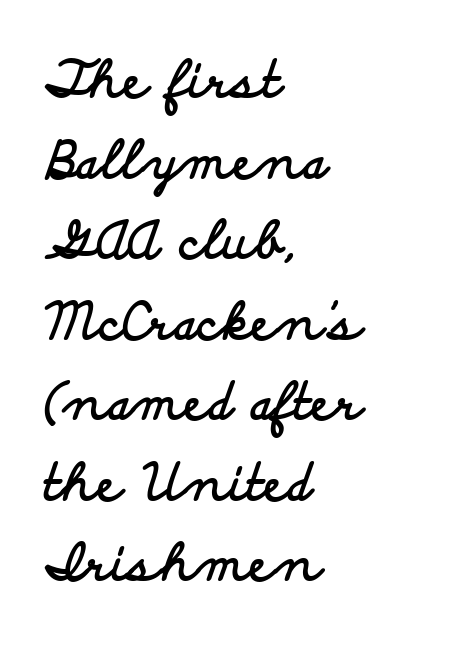
The image shows 51 px bold, wide sans-serif type; set left-aligned, normal line spacing (1.58x), normal letter spacing, not underlined; low stroke contrast and a small x-height.
